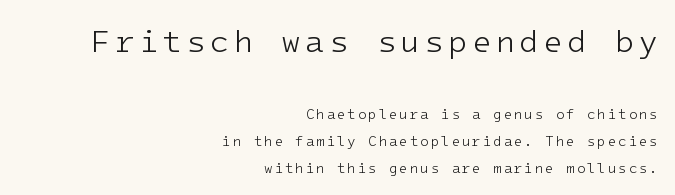
Do the characters align in a grid? Yes, the font is monospaced. The letters stand upright; this is a roman face. One-word summary of the alignment: right. Just letters on the line, the space beneath them empty.
